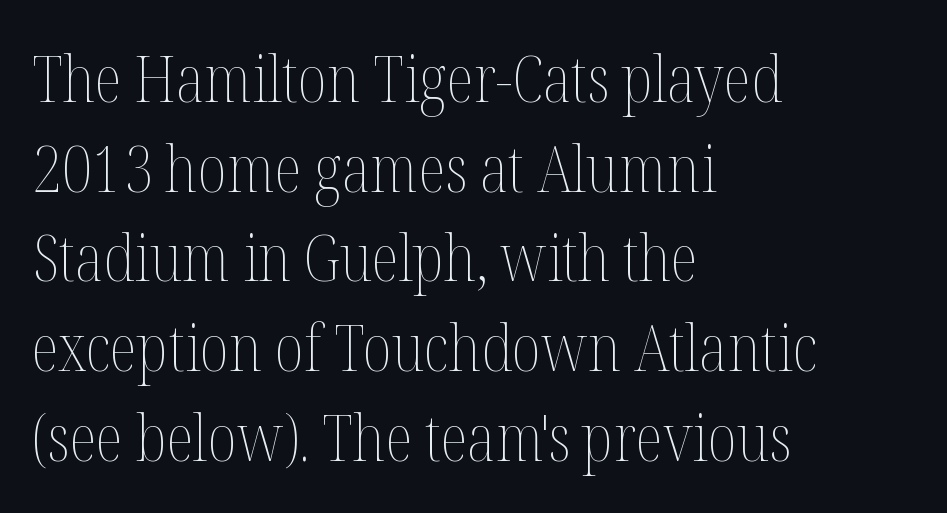
Q: Is the text bold? A: No.
Q: Is the text italic (slanted)? A: No, it is upright.
Q: Is the text underlined? A: No.
Q: How is the paragraph aligned? A: Left-aligned.
Q: Is the spacing between letters normal or unusually wide? A: Normal.
Q: Is the spacing between lines tight, normal or loose? A: Normal.
Q: Width (condensed, normal, or wide)? A: Condensed.
Q: Stroke contrast? A: Medium.
Q: x-height? A: Medium.
Q: Monospaced? A: No.
